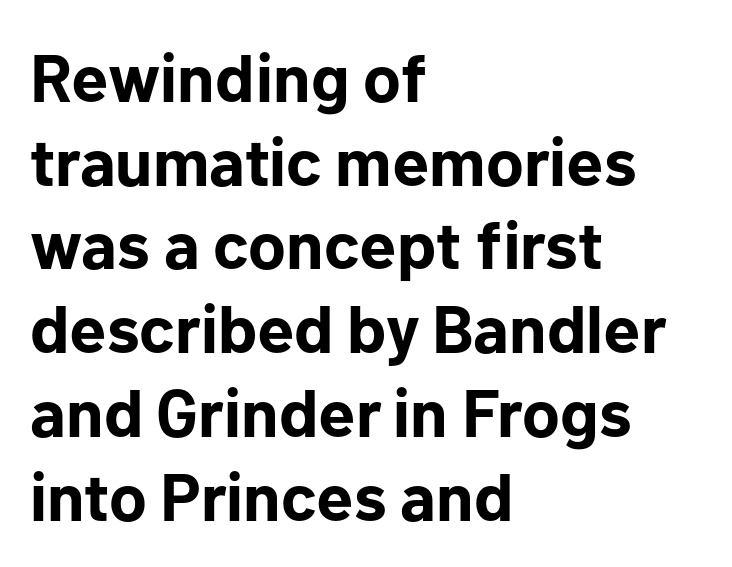
This sample uses a sans-serif face. How heavy is the stroke? Heavy — this is a bold. Line starts are locked; line ends wander. Think of a printed novel: that variable character pitch is what you see here. This sample uses an upright cut, with every glyph sitting square on the baseline.
